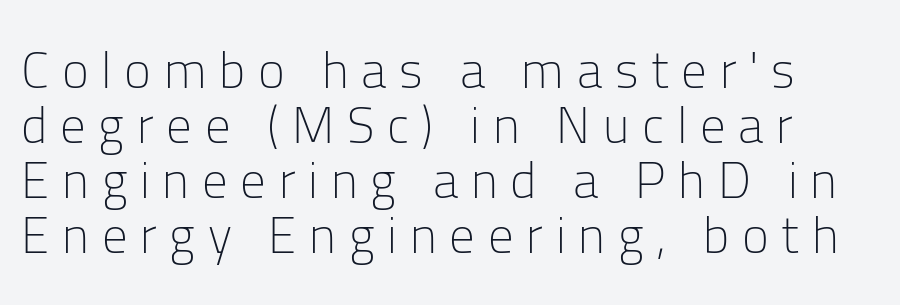
The image shows 51 px light sans-serif type, upright; set left-aligned, tight line spacing (1.08x), unusually wide letter spacing (+0.25 em), not underlined; low stroke contrast and a medium x-height.
